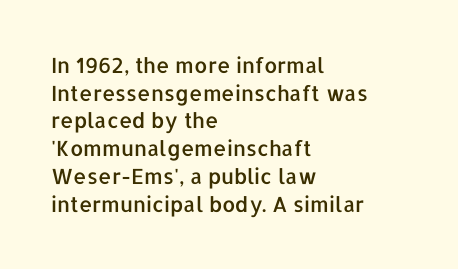
{"italic": "no", "underline": "no", "align": "left", "line_spacing": "normal", "line_spacing_ratio": 1.32, "letter_spacing": "normal", "letter_spacing_em": 0.0, "glyph_px": 21}
